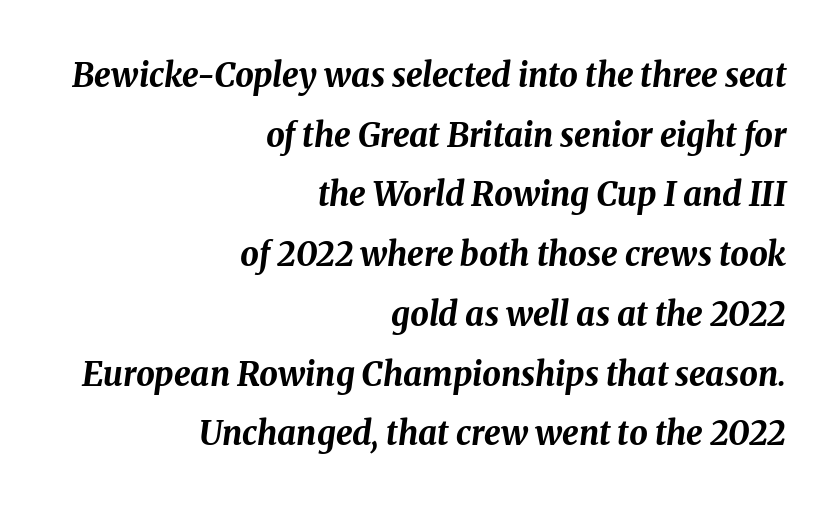
{"italic": "yes", "lean": "right", "slant_degrees": 8, "bold": "yes", "weight": "bold", "width": "normal", "stroke_contrast": "medium", "x_height": "medium", "monospaced": "no", "underline": "no", "align": "right", "line_spacing_ratio": 1.81, "letter_spacing": "normal", "letter_spacing_em": 0.0, "glyph_px": 33}
